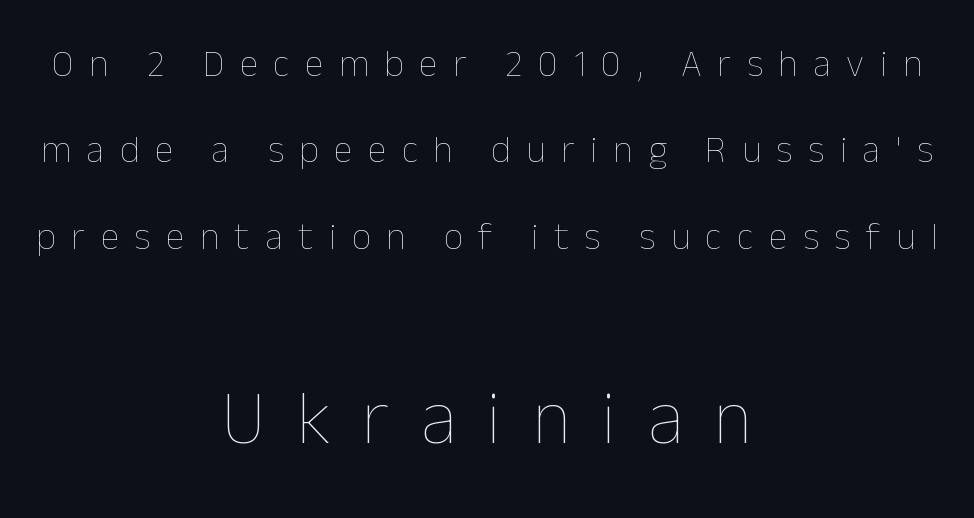
The tracking jumps out immediately: characters are airy and widely separated. You could fit nearly another row in the gap between these rows. The cut favours lightness, reaching ordinary text weight at its darkest. Casual observation: everything's sitting right in the middle. Does the bottom block carry the larger type? Yes, it does.
